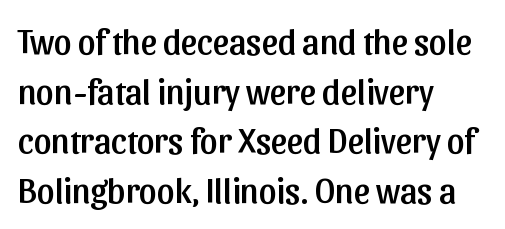
Whoever set this chose a conventional vertical rhythm. Spacing verdict: proportional, widths tailored to each character. Teacher's note: observe the even left margin — that is flush-left alignment. This sample uses a sans-serif face. The gaps between neighbouring characters are ordinary and unremarkable. The gap between lines stays unmarked.
